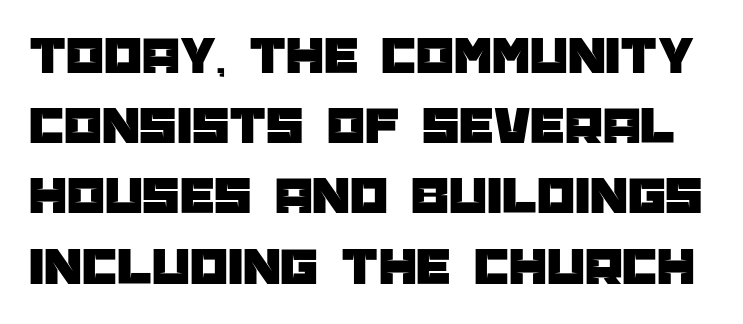
{"serif": "no", "italic": "no", "width": "normal", "stroke_contrast": "low", "x_height": "large", "monospaced": "no", "underline": "no", "line_spacing": "normal", "line_spacing_ratio": 1.3, "letter_spacing": "normal", "letter_spacing_em": 0.0, "glyph_px": 54}
